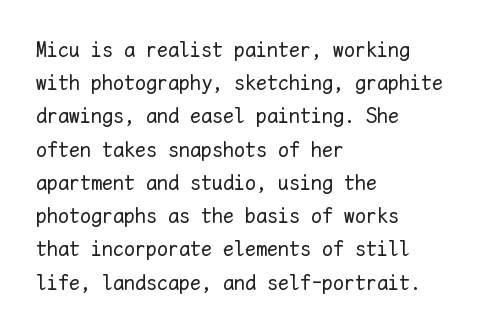
Tall strokes in this sample are plumb rather than angled. Weight: regular or lighter. Tracking value appears to be zero — textbook default spacing. The passage shown stacks its lines at a standard gap. The lines in this sample share a left origin and differ only in where they stop. Anything drawn beneath the words? Only blank space.
